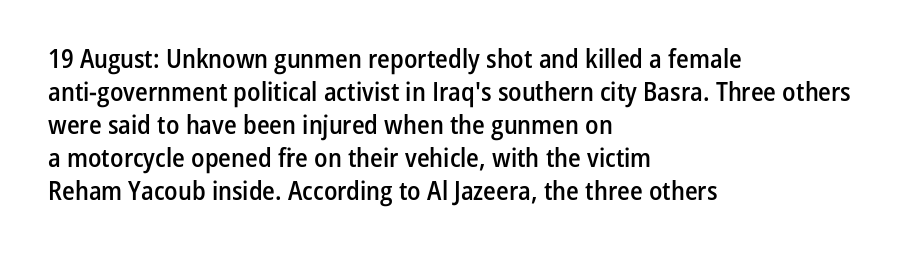
{"italic": "no", "bold": "semi", "underline": "no", "align": "left", "line_spacing": "normal", "line_spacing_ratio": 1.27, "letter_spacing": "normal", "letter_spacing_em": 0.0, "glyph_px": 26}
